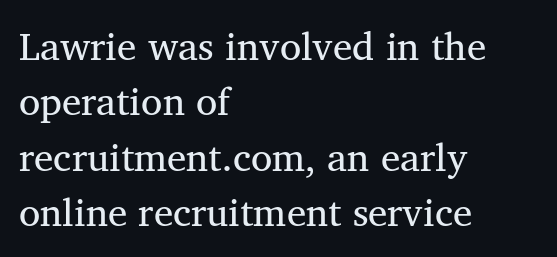
The image shows 39 px regular-weight serif type; set left-aligned, normal line spacing (1.42x), normal letter spacing, not underlined; medium stroke contrast and a medium x-height.
